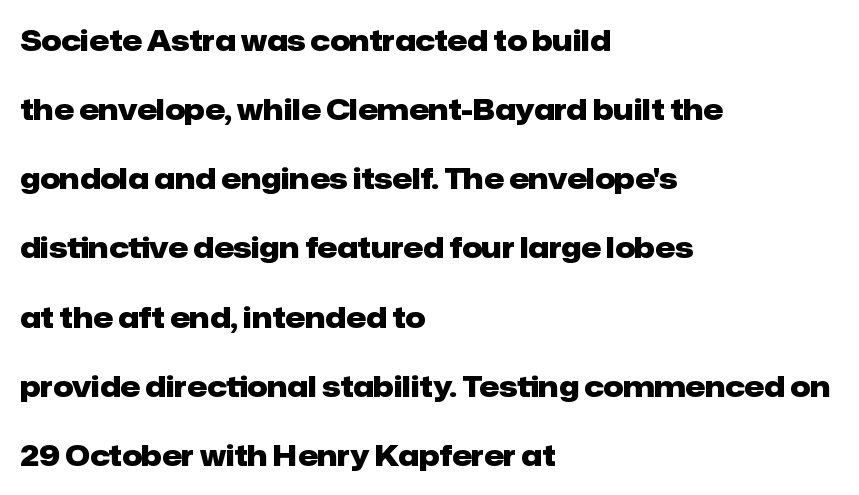
The image shows 28 px heavy sans-serif type, upright; set left-aligned, loose line spacing (2.47x), normal letter spacing, not underlined; low stroke contrast and a medium x-height.
